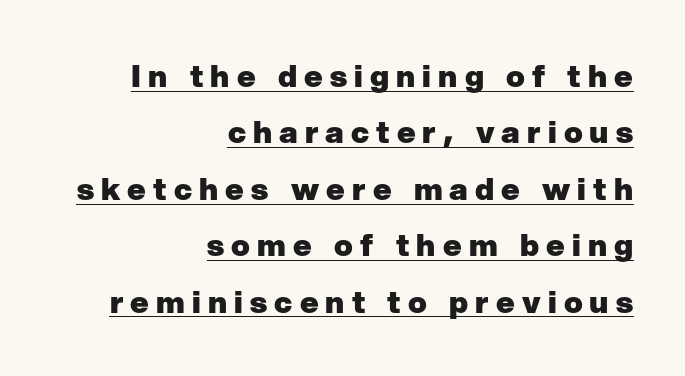
Every word sits above its own underline. Summary of weight: heavy, a full bold. The lines are quadded right. Tall strokes in this sample are plumb rather than angled. Loose tracking; the words dissolve into strings of separated letters. This is sans-serif lettering, the kind often seen on screens and signage.
